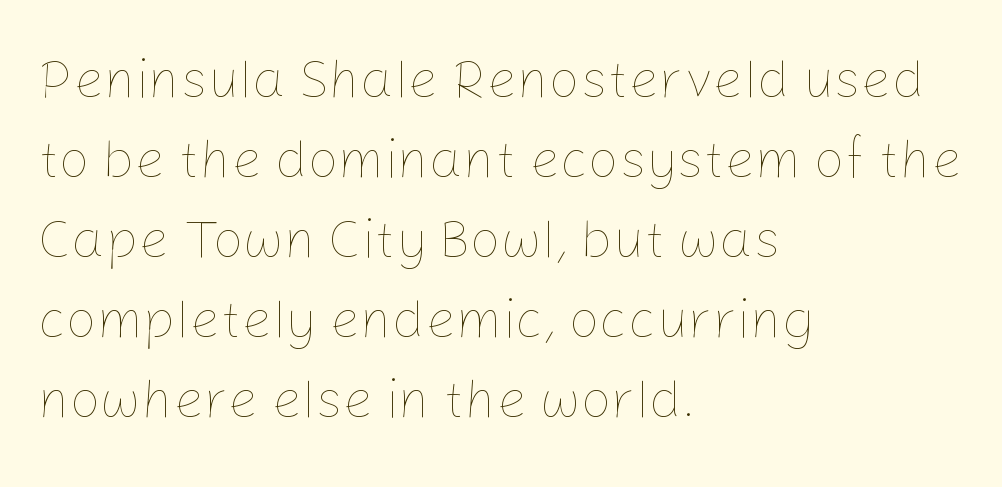
Q: Is the text bold? A: No.
Q: Is the text italic (slanted)? A: No, it is upright.
Q: Is the text underlined? A: No.
Q: How is the paragraph aligned? A: Left-aligned.
Q: Is the spacing between letters normal or unusually wide? A: Normal.
Q: Is the spacing between lines tight, normal or loose? A: Normal.
Q: Width (condensed, normal, or wide)? A: Normal.
Q: Stroke contrast? A: Low.
Q: x-height? A: Medium.
Q: Monospaced? A: No.
